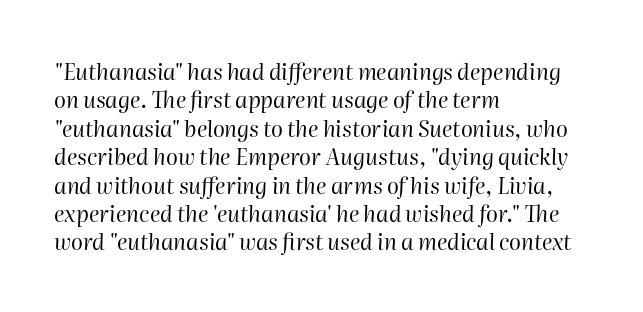
{"italic": "yes", "lean": "right", "slant_degrees": 2, "bold": "no", "underline": "no", "align": "left", "line_spacing": "normal", "line_spacing_ratio": 1.29, "letter_spacing": "normal", "letter_spacing_em": 0.0, "glyph_px": 22}
